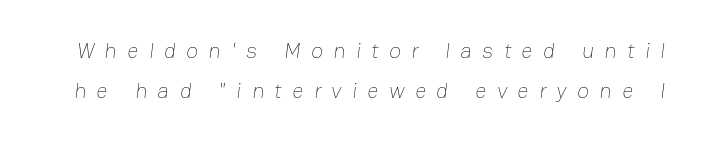
Each stroke keeps to a modest, everyday thickness or less. Has an underline been added? It has not. Is the letter spacing exaggerated? Yes — the characters are pushed far apart.
